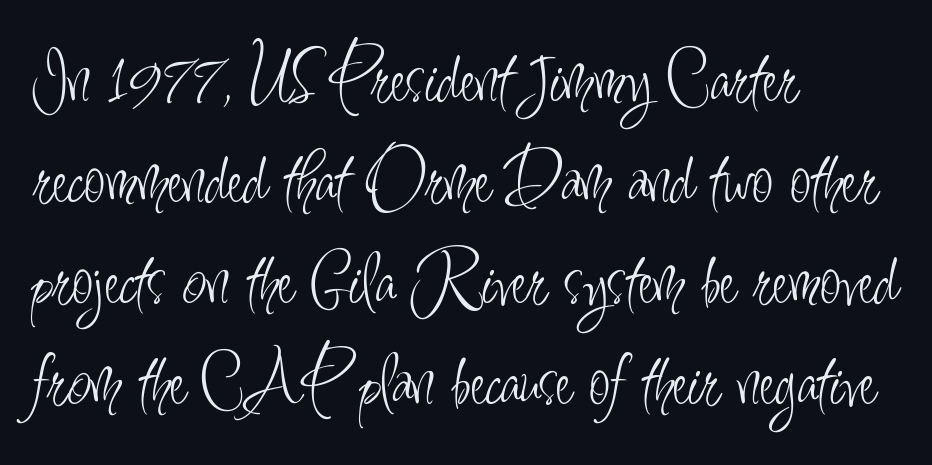
The image shows 77 px light, condensed sans-serif type; set left-aligned, normal line spacing (1.31x), normal letter spacing, not underlined; low stroke contrast and a small x-height.
